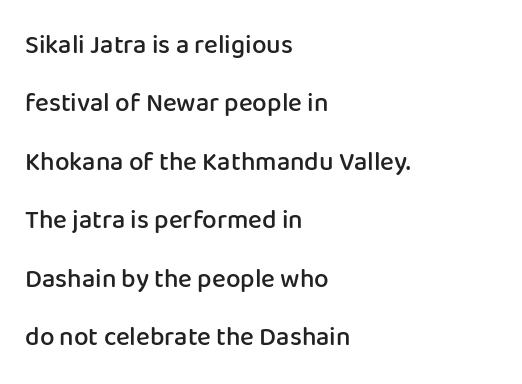
{"italic": "no", "bold": "semi", "underline": "no", "align": "left", "line_spacing": "loose", "line_spacing_ratio": 2.25, "letter_spacing": "normal", "letter_spacing_em": 0.0, "glyph_px": 26}
